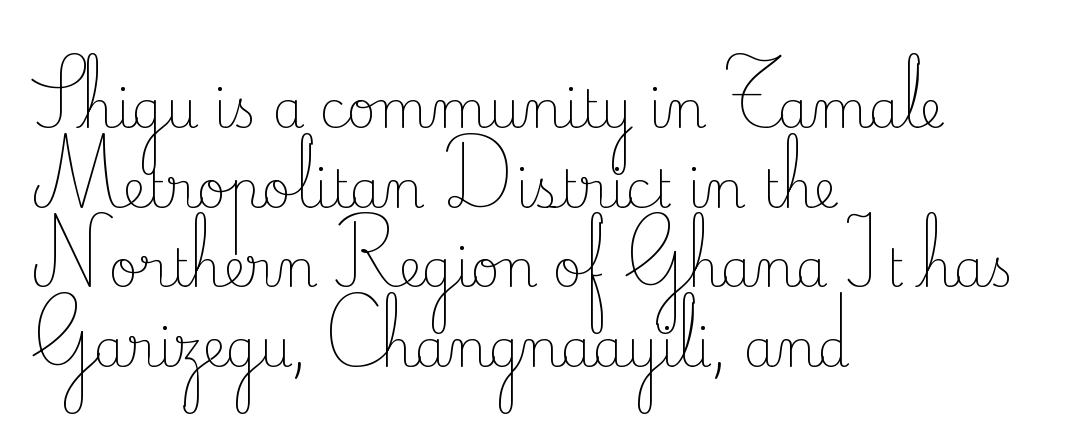
What kind of face is this? One with serifs. A typesetter would call this proportional, since set widths differ per character. Honestly, there is no underline to notice here at all. No extra ink here — the face is not bold. Vertical strokes here are truly vertical.
